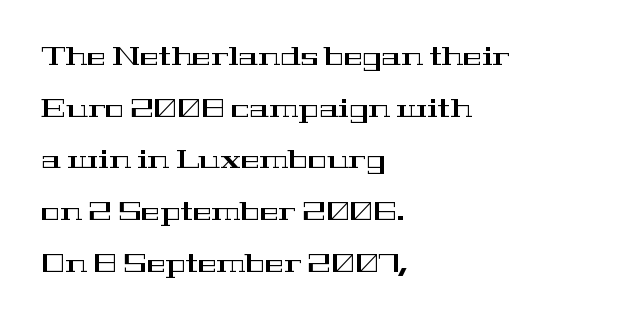
{"italic": "no", "underline": "no", "align": "left", "line_spacing": "loose", "line_spacing_ratio": 2.07, "letter_spacing": "normal", "letter_spacing_em": 0.0, "glyph_px": 25}
